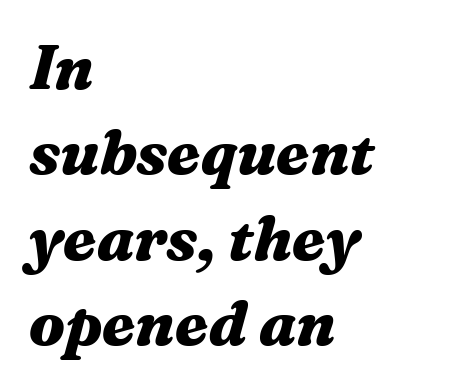
Note the varied advance widths — an 'i' is clearly narrower than an 'm'. Descenders are the only things crossing below the line. Regular leading. Honestly, the letter spacing is just normal — you wouldn't notice it. A dark, heavy texture on the line: the type is bold.
